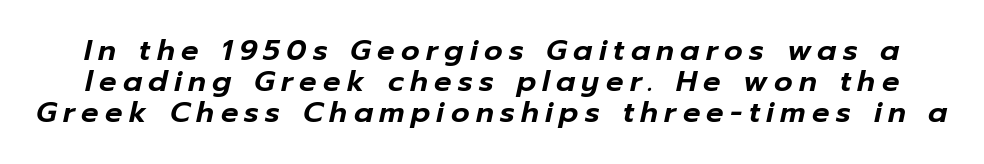
Q: Is the text italic (slanted)? A: Yes, it leans right by about 12 degrees.
Q: Is the text underlined? A: No.
Q: Is the spacing between letters normal or unusually wide? A: Unusually wide.
Q: Is the spacing between lines tight, normal or loose? A: Tight.
Q: Width (condensed, normal, or wide)? A: Normal.
Q: Stroke contrast? A: Low.
Q: x-height? A: Medium.
Q: Monospaced? A: No.
